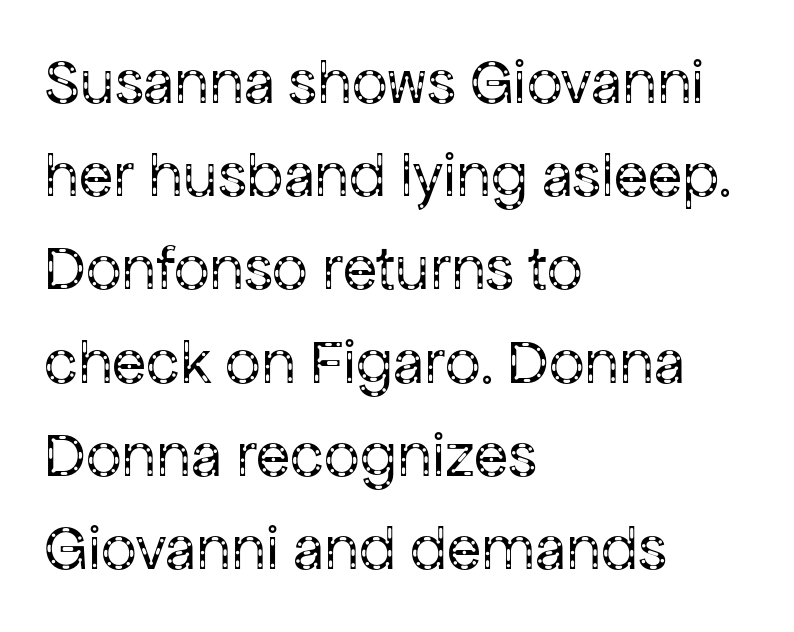
{"serif": "no", "italic": "no", "bold": "no", "weight": "regular", "width": "normal", "stroke_contrast": "low", "x_height": "medium", "monospaced": "no", "underline": "no", "align": "left", "line_spacing": "normal", "line_spacing_ratio": 1.48, "letter_spacing": "normal", "letter_spacing_em": 0.0, "glyph_px": 63}
